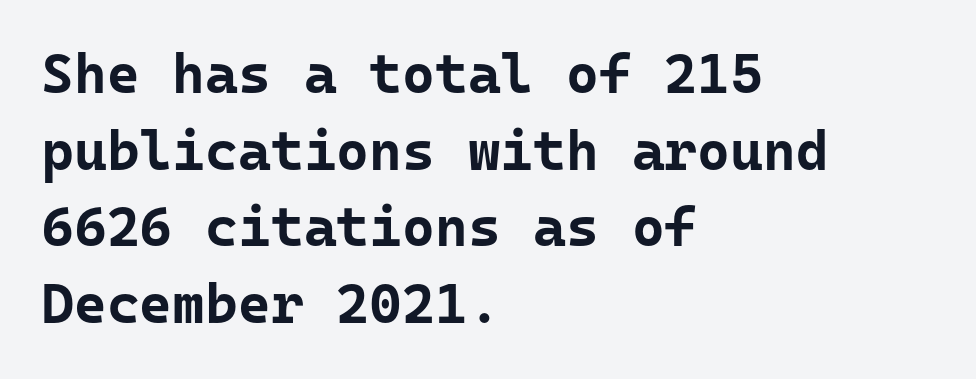
The image shows 56 px bold sans-serif type, upright, monospaced; set left-aligned, normal line spacing (1.37x), normal letter spacing, not underlined; low stroke contrast and a medium x-height.
